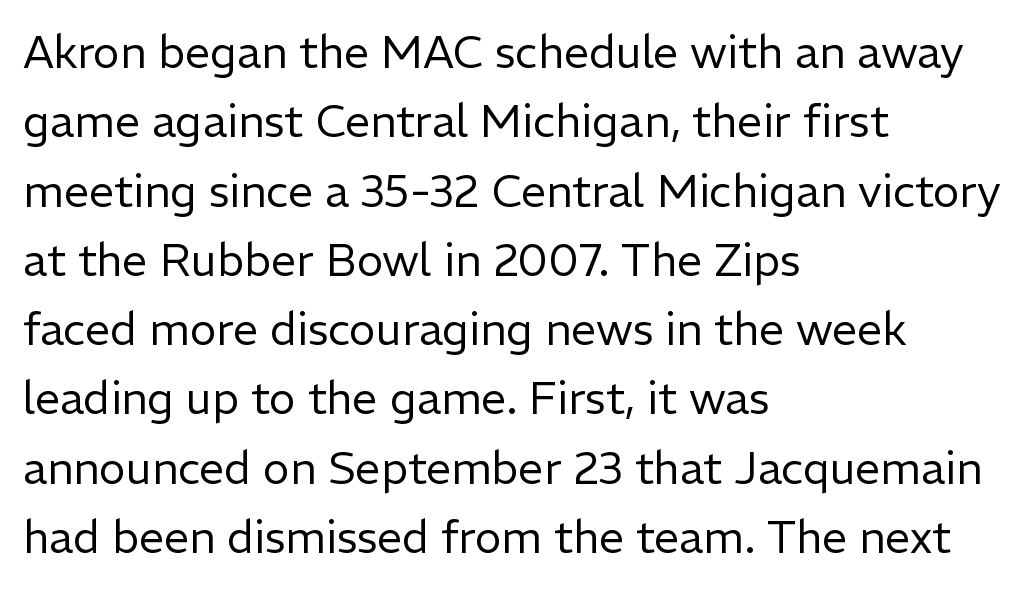
Q: Is the text bold? A: No.
Q: Is the text italic (slanted)? A: No, it is upright.
Q: Is the typeface a serif or a sans-serif typeface? A: Sans-serif.
Q: Is the text underlined? A: No.
Q: How is the paragraph aligned? A: Left-aligned.
Q: Is the spacing between letters normal or unusually wide? A: Normal.
Q: Is the spacing between lines tight, normal or loose? A: Normal.
Q: Width (condensed, normal, or wide)? A: Normal.
Q: Stroke contrast? A: Low.
Q: x-height? A: Medium.
Q: Monospaced? A: No.
